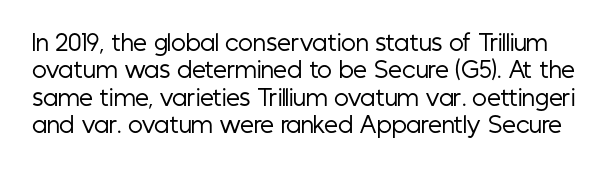
Q: Is the text bold? A: No.
Q: Is the text italic (slanted)? A: No, it is upright.
Q: Is the text underlined? A: No.
Q: Is the spacing between letters normal or unusually wide? A: Normal.
Q: Is the spacing between lines tight, normal or loose? A: Normal.
